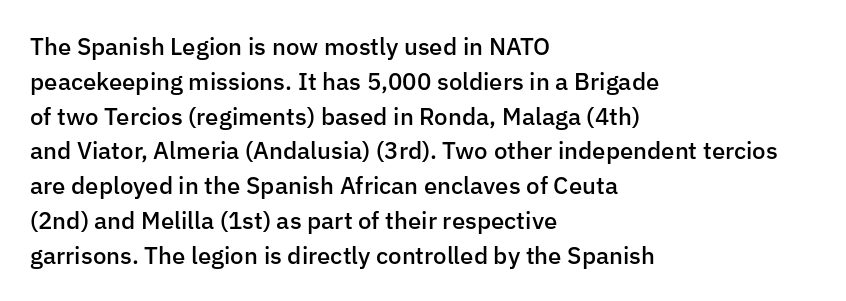
{"italic": "no", "bold": "semi", "underline": "no", "align": "left", "line_spacing": "normal", "line_spacing_ratio": 1.45, "letter_spacing": "normal", "letter_spacing_em": 0.0, "glyph_px": 24}
